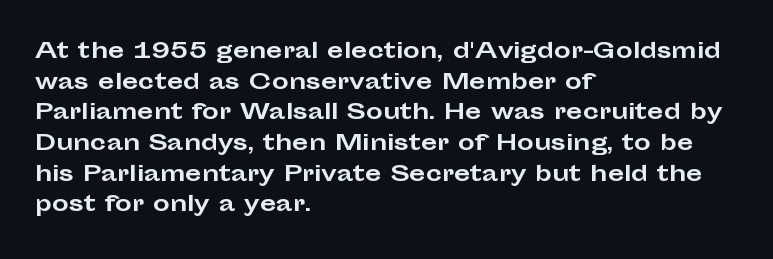
Glyph-to-glyph distance matches everyday printed text. If you drew a line through each stem, it would be perfectly vertical. Horizontal bands of white between lines are of average thickness. Type without underlining. The glyphs have the mass of a bold cut.
